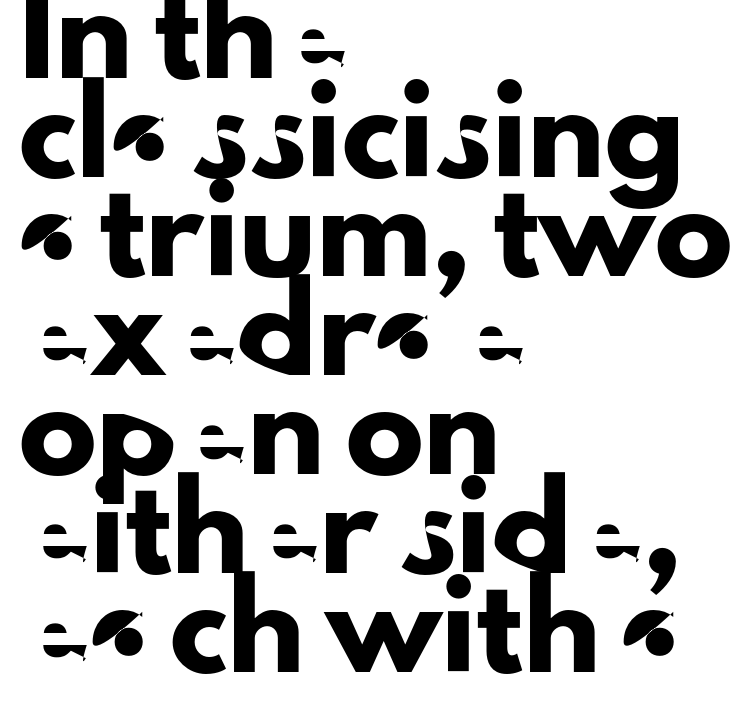
{"serif": "no", "italic": "no", "width": "normal", "stroke_contrast": "low", "x_height": "small", "monospaced": "no", "underline": "no", "align": "left", "line_spacing": "normal", "line_spacing_ratio": 1.27, "letter_spacing": "normal", "letter_spacing_em": 0.0, "glyph_px": 78}
